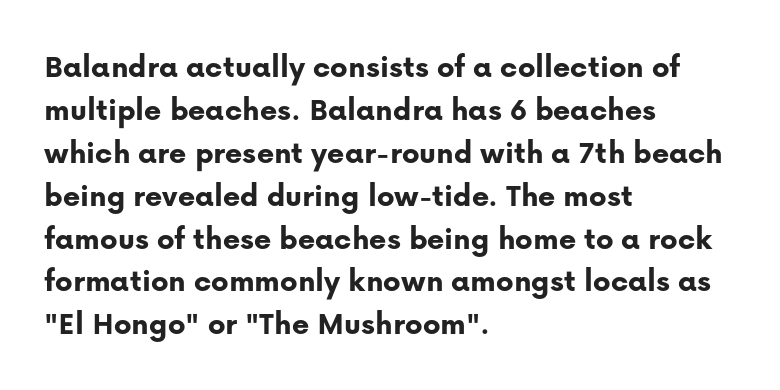
Q: Is the text bold? A: Yes.
Q: Is the text italic (slanted)? A: No, it is upright.
Q: Is the typeface a serif or a sans-serif typeface? A: Sans-serif.
Q: Is the text underlined? A: No.
Q: How is the paragraph aligned? A: Left-aligned.
Q: Is the spacing between letters normal or unusually wide? A: Normal.
Q: Is the spacing between lines tight, normal or loose? A: Normal.
Q: Width (condensed, normal, or wide)? A: Normal.
Q: Stroke contrast? A: Low.
Q: x-height? A: Medium.
Q: Monospaced? A: No.
